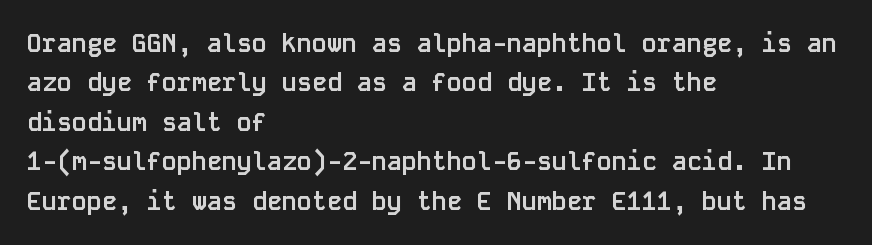
Evenly set lines give the paragraph a standard silhouette. Glance below the letters and you will spot only blank space. Typeset ragged right — the left edge is the straight one. This sample uses plain, unmodified letter spacing. Style check: upright. I'd describe the lettering as bold — thick and assertive.
